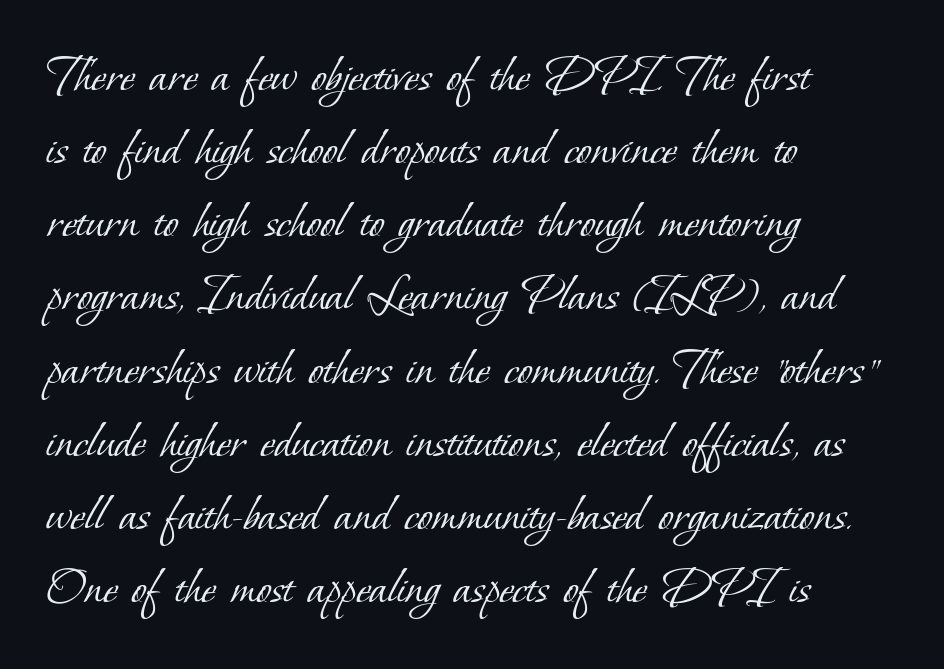
{"serif": "yes", "bold": "no", "weight": "light", "width": "normal", "stroke_contrast": "low", "x_height": "small", "monospaced": "no", "underline": "no", "align": "left", "line_spacing": "normal", "line_spacing_ratio": 1.33, "letter_spacing": "normal", "letter_spacing_em": 0.0, "glyph_px": 55}
